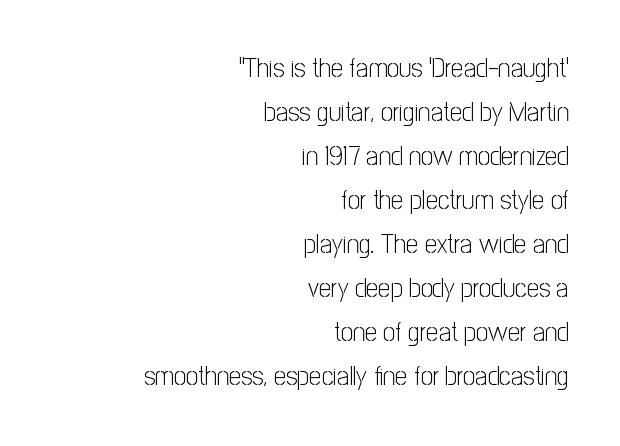
Q: Is the text bold? A: No.
Q: Is the text italic (slanted)? A: No, it is upright.
Q: Is the text underlined? A: No.
Q: How is the paragraph aligned? A: Right-aligned.
Q: Is the spacing between letters normal or unusually wide? A: Normal.
Q: Is the spacing between lines tight, normal or loose? A: Normal.
